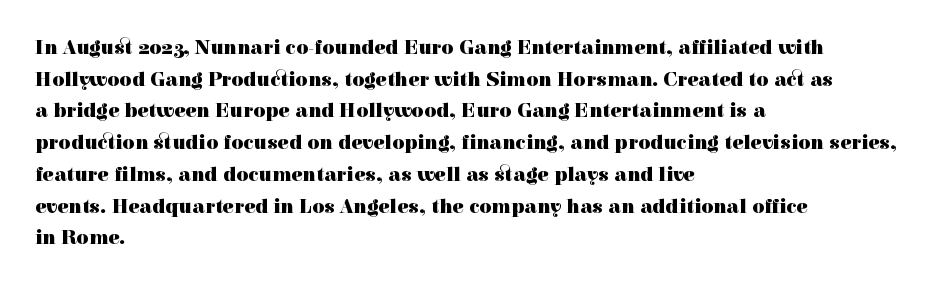
The image shows 21 px bold type, upright; set left-aligned, normal line spacing (1.51x), normal letter spacing, not underlined.
